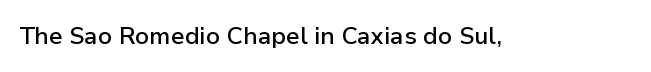
The image shows 24 px text type, upright; set normal letter spacing, not underlined.
